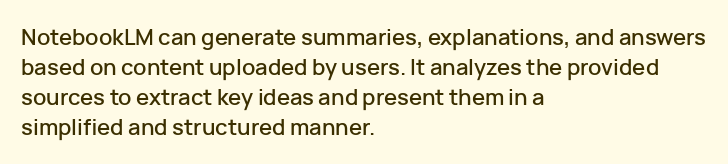
Q: Is the text italic (slanted)? A: No, it is upright.
Q: Is the text underlined? A: No.
Q: How is the paragraph aligned? A: Left-aligned.
Q: Is the spacing between letters normal or unusually wide? A: Normal.
Q: Is the spacing between lines tight, normal or loose? A: Normal.
